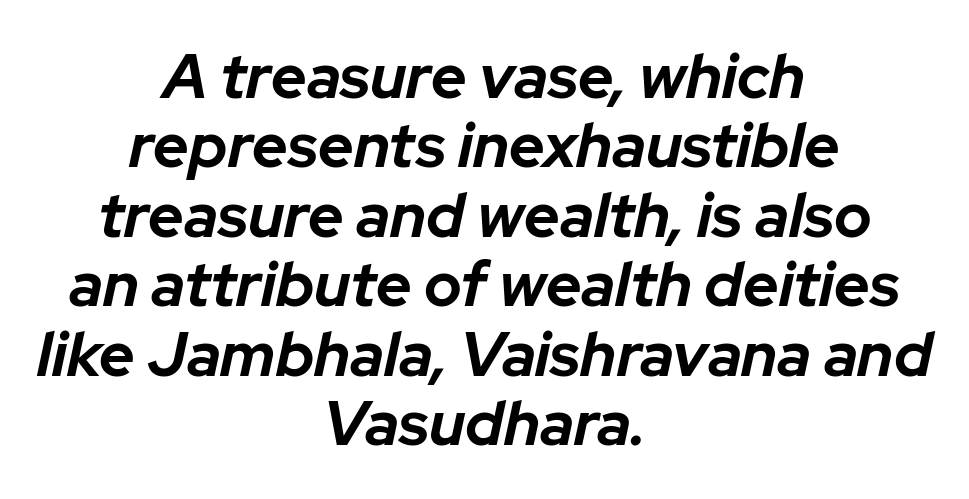
{"italic": "yes", "lean": "right", "slant_degrees": 12, "bold": "yes", "weight": "bold", "width": "normal", "stroke_contrast": "low", "x_height": "medium", "monospaced": "no", "underline": "no", "align": "center", "line_spacing": "tight", "line_spacing_ratio": 1.12, "letter_spacing": "normal", "letter_spacing_em": 0.0, "glyph_px": 62}
